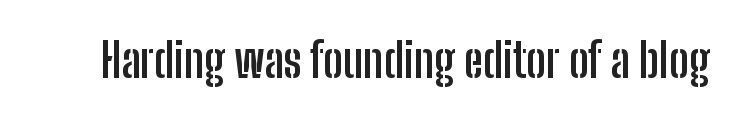
Q: Is the text bold? A: Yes.
Q: Is the text italic (slanted)? A: No, it is upright.
Q: Is the typeface a serif or a sans-serif typeface? A: Sans-serif.
Q: Is the text underlined? A: No.
Q: Is the spacing between letters normal or unusually wide? A: Normal.
Q: Width (condensed, normal, or wide)? A: Condensed.
Q: Stroke contrast? A: Low.
Q: x-height? A: Medium.
Q: Monospaced? A: No.
